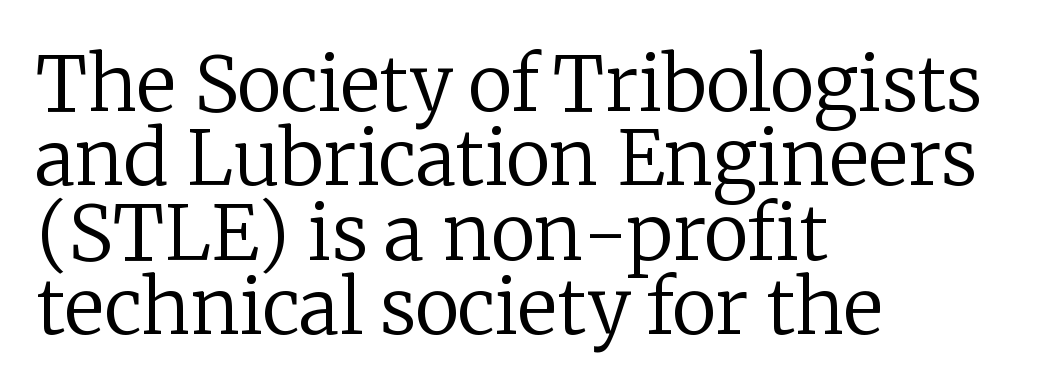
The image shows 76 px regular-weight serif type, upright; set left-aligned, tight line spacing (0.98x), normal letter spacing, not underlined; low stroke contrast and a medium x-height.
